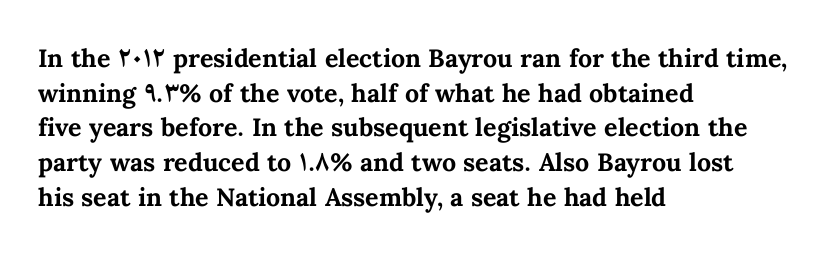
Q: Is the text bold? A: Yes.
Q: Is the text italic (slanted)? A: No, it is upright.
Q: Is the text underlined? A: No.
Q: How is the paragraph aligned? A: Left-aligned.
Q: Is the spacing between letters normal or unusually wide? A: Normal.
Q: Is the spacing between lines tight, normal or loose? A: Normal.
